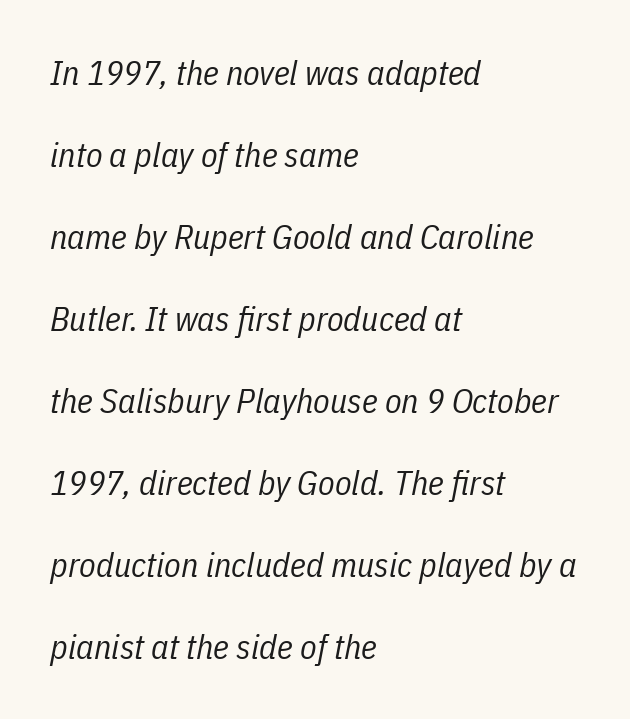
{"italic": "yes", "lean": "right", "slant_degrees": 11, "bold": "no", "weight": "regular", "width": "condensed", "stroke_contrast": "low", "x_height": "medium", "monospaced": "no", "underline": "no", "align": "left", "line_spacing": "loose", "line_spacing_ratio": 2.41, "letter_spacing": "normal", "letter_spacing_em": 0.0, "glyph_px": 34}
